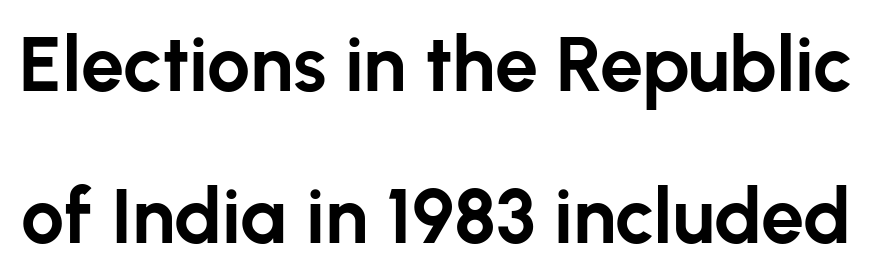
{"serif": "no", "italic": "no", "bold": "yes", "weight": "bold", "width": "normal", "stroke_contrast": "low", "x_height": "medium", "monospaced": "no", "underline": "no", "line_spacing": "loose", "line_spacing_ratio": 1.97, "letter_spacing": "normal", "letter_spacing_em": 0.0, "glyph_px": 77}
